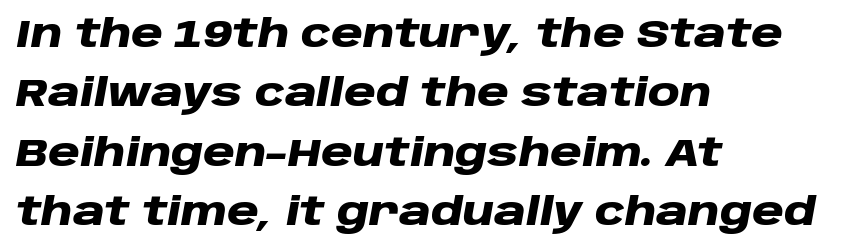
Vertical spacing — default. Slant detected: the letters are inclined. The gaps between neighbouring characters are ordinary and unremarkable. Look at the stroke-to-counter ratio: heavy, a bold. Descenders are the only things crossing below the line. Short and long lines alike share a common starting point at left.
